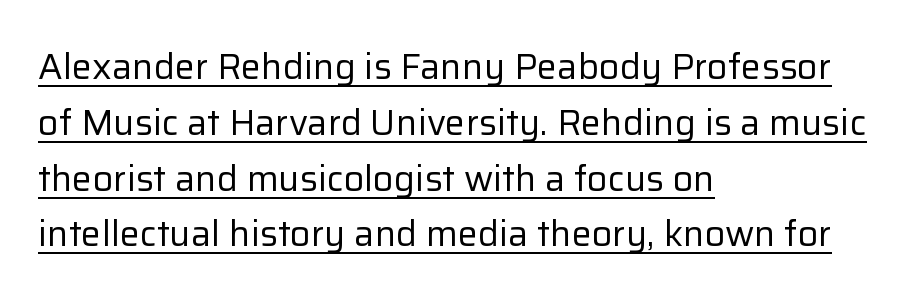
Q: Is the text bold? A: No.
Q: Is the text italic (slanted)? A: No, it is upright.
Q: Is the typeface a serif or a sans-serif typeface? A: Sans-serif.
Q: Is the text underlined? A: Yes.
Q: How is the paragraph aligned? A: Left-aligned.
Q: Is the spacing between letters normal or unusually wide? A: Normal.
Q: Is the spacing between lines tight, normal or loose? A: Normal.
Q: Width (condensed, normal, or wide)? A: Normal.
Q: Stroke contrast? A: Low.
Q: x-height? A: Medium.
Q: Monospaced? A: No.
